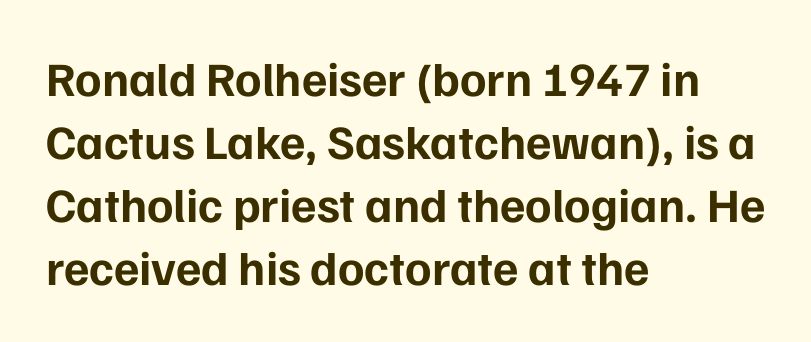
Q: Is the text bold? A: Yes.
Q: Is the text italic (slanted)? A: No, it is upright.
Q: Is the typeface a serif or a sans-serif typeface? A: Sans-serif.
Q: Is the text underlined? A: No.
Q: How is the paragraph aligned? A: Left-aligned.
Q: Is the spacing between letters normal or unusually wide? A: Normal.
Q: Is the spacing between lines tight, normal or loose? A: Normal.
Q: Width (condensed, normal, or wide)? A: Normal.
Q: Stroke contrast? A: Low.
Q: x-height? A: Medium.
Q: Monospaced? A: No.
